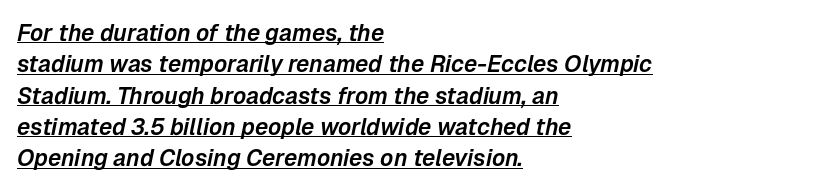
A student would call this left alignment; a typographer would say flush left, rag right. The text carries the slant typical of an italic or oblique font. Whoever set this chose a conventional vertical rhythm. Words appear dense and cohesive because spacing is normal. The rendering uses the underline text-decoration.
